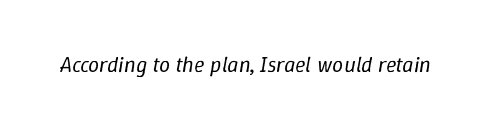
Q: Is the text bold? A: No.
Q: Is the text italic (slanted)? A: Yes, it leans right by about 9 degrees.
Q: Is the text underlined? A: No.
Q: Is the spacing between letters normal or unusually wide? A: Normal.
